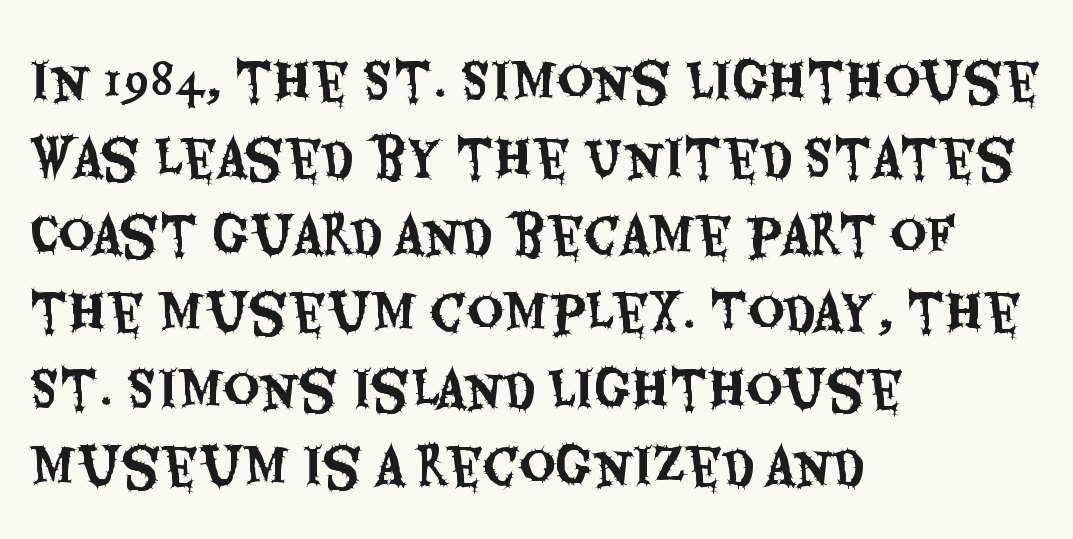
The image shows 50 px condensed sans-serif type, upright; set left-aligned, normal line spacing (1.54x), normal letter spacing, not underlined; medium stroke contrast and a large x-height.
